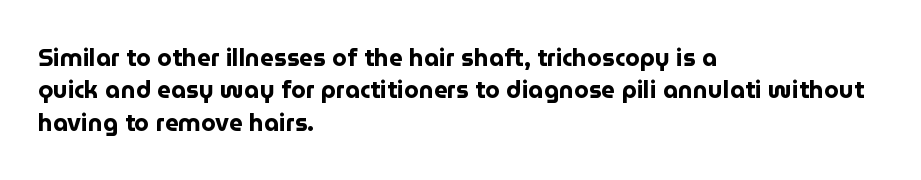
Whoever set this chose a conventional vertical rhythm. Emphasis by weight is at full strength: bold. The setting favours the left margin, as ordinary paragraphs usually do. Glance below the letters and you will spot only blank space. Rendered with straight, roman letterforms.
